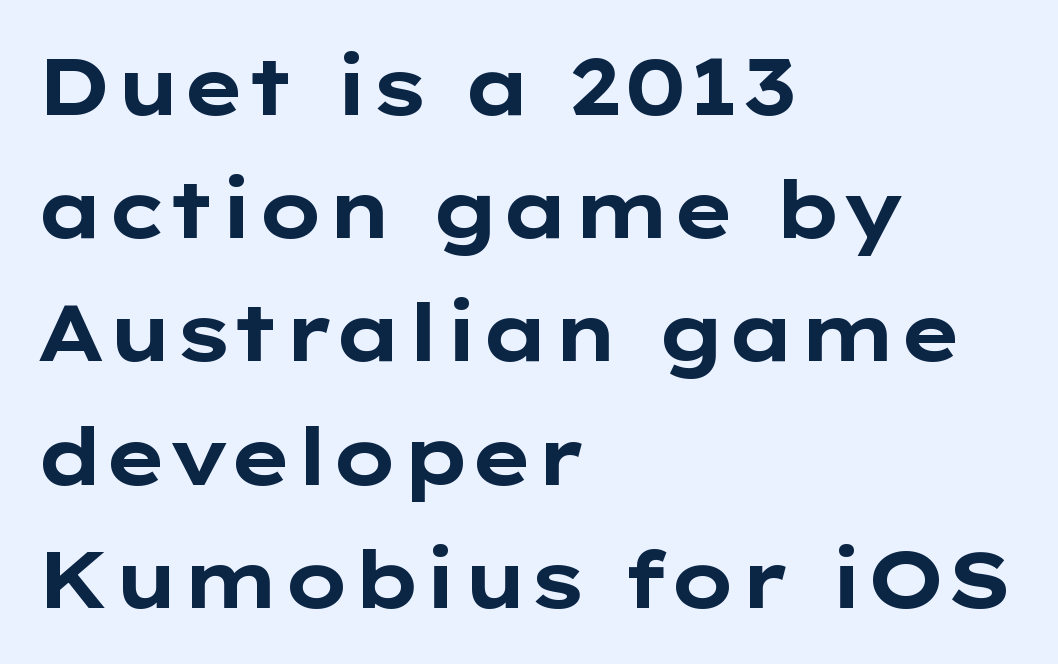
Q: Is the text bold? A: Yes.
Q: Is the text italic (slanted)? A: No, it is upright.
Q: Is the typeface a serif or a sans-serif typeface? A: Sans-serif.
Q: Is the text underlined? A: No.
Q: How is the paragraph aligned? A: Left-aligned.
Q: Is the spacing between letters normal or unusually wide? A: Normal.
Q: Is the spacing between lines tight, normal or loose? A: Normal.
Q: Width (condensed, normal, or wide)? A: Wide.
Q: Stroke contrast? A: Low.
Q: x-height? A: Medium.
Q: Monospaced? A: No.
